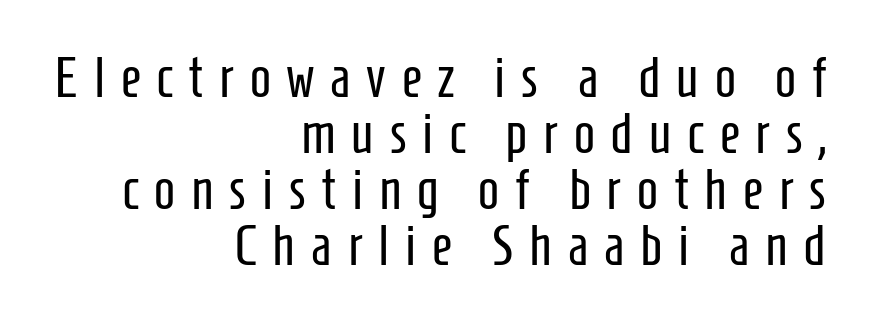
Rendered with straight, roman letterforms. Students, note that the glyphs here are deliberately spaced far apart. This is not heavy type; no bold has been used. The space directly below the letters is spotless. Varying glyph widths throughout — classic text-font behaviour. The block of text is dense from top to bottom, with scant space between rows.
